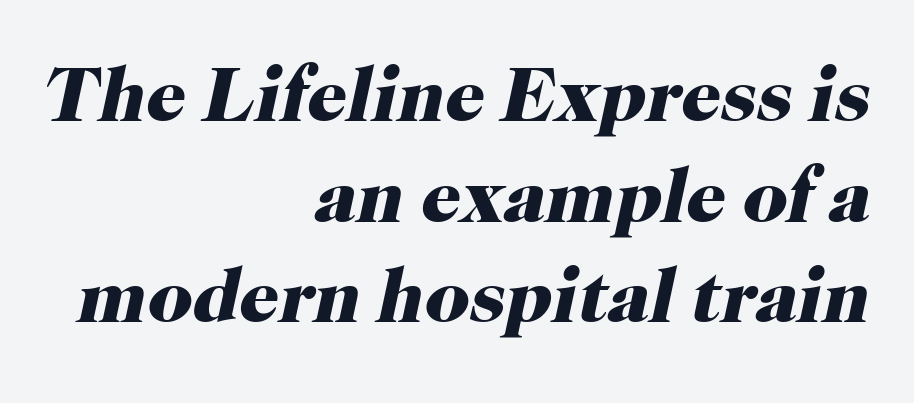
{"serif": "yes", "italic": "yes", "lean": "right", "slant_degrees": 12, "bold": "yes", "weight": "heavy", "width": "normal", "stroke_contrast": "high", "x_height": "medium", "monospaced": "no", "underline": "no", "align": "right", "line_spacing": "normal", "line_spacing_ratio": 1.29, "letter_spacing": "normal", "letter_spacing_em": 0.0, "glyph_px": 78}
